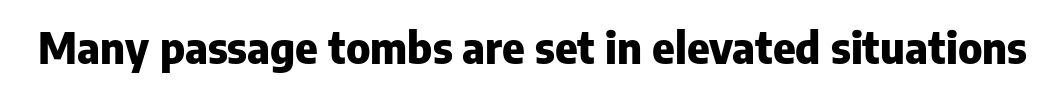
Set as a true bold cut, around the 700 mark. This rendering leaves character spacing at its baseline value. Serifs: no, the terminals of the letterforms are clean. Underlining? Definitely not there.
